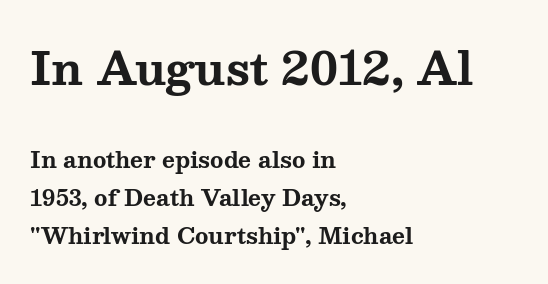
Q: Is the text bold? A: Yes.
Q: Is the text italic (slanted)? A: No, it is upright.
Q: Is the typeface a serif or a sans-serif typeface? A: Serif.
Q: Is the text underlined? A: No.
Q: How is the paragraph aligned? A: Left-aligned.
Q: Is the spacing between letters normal or unusually wide? A: Normal.
Q: Which block of text is set in a larger size, the first (top) or the second (bottom)? A: The first (top) one.
Q: Width (condensed, normal, or wide)? A: Wide.
Q: Stroke contrast? A: Medium.
Q: x-height? A: Medium.
Q: Monospaced? A: No.
